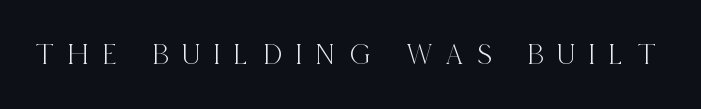
{"serif": "yes", "italic": "no", "width": "condensed", "x_height": "large", "monospaced": "no", "underline": "no", "letter_spacing": "wide", "letter_spacing_em": 0.47, "glyph_px": 30}
